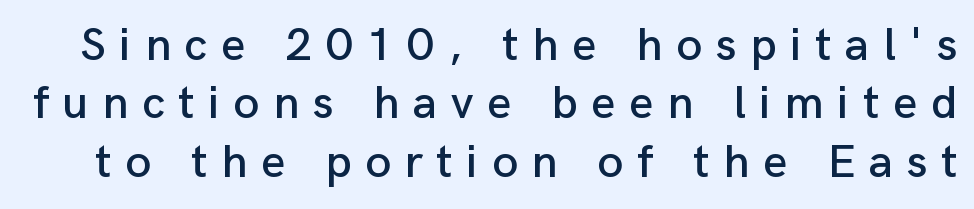
{"serif": "no", "italic": "no", "width": "normal", "stroke_contrast": "low", "x_height": "medium", "monospaced": "no", "underline": "no", "line_spacing_ratio": 1.24, "letter_spacing": "wide", "letter_spacing_em": 0.29, "glyph_px": 47}
